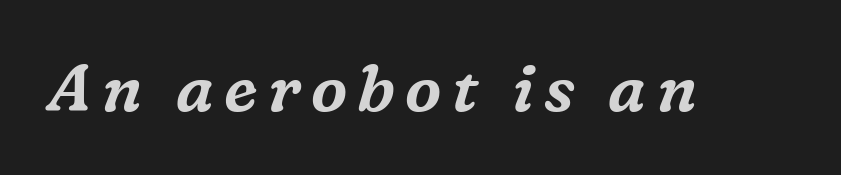
Varying glyph widths throughout — classic text-font behaviour. This is serif lettering, the kind often seen in printed books. The letters are slanted; this is an italic face. Beneath every word, the page is bare.
